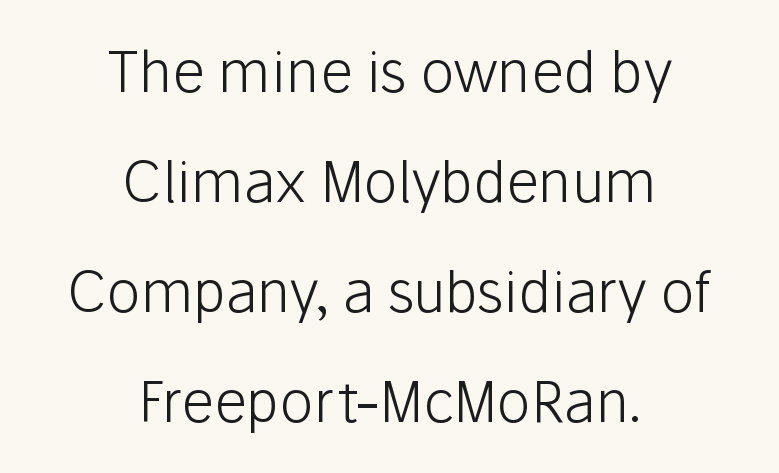
The image shows 57 px light sans-serif type, upright; set centered, loose line spacing (1.93x), normal letter spacing, not underlined; low stroke contrast and a medium x-height.
